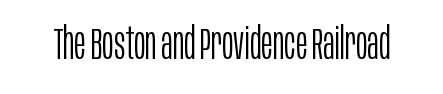
Q: Is the text bold? A: No.
Q: Is the text italic (slanted)? A: No, it is upright.
Q: Is the typeface a serif or a sans-serif typeface? A: Sans-serif.
Q: Is the text underlined? A: No.
Q: Is the spacing between letters normal or unusually wide? A: Normal.
Q: Width (condensed, normal, or wide)? A: Condensed.
Q: Stroke contrast? A: Low.
Q: x-height? A: Large.
Q: Monospaced? A: No.
